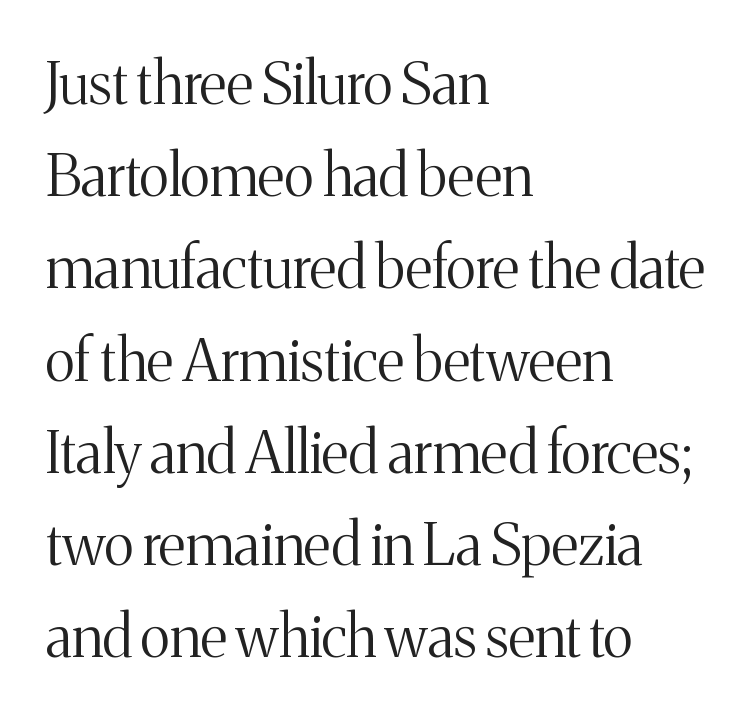
{"serif": "yes", "italic": "no", "bold": "no", "weight": "light", "width": "normal", "stroke_contrast": "medium", "x_height": "medium", "monospaced": "no", "underline": "no", "align": "left", "line_spacing": "normal", "line_spacing_ratio": 1.59, "letter_spacing": "normal", "letter_spacing_em": 0.0, "glyph_px": 58}
